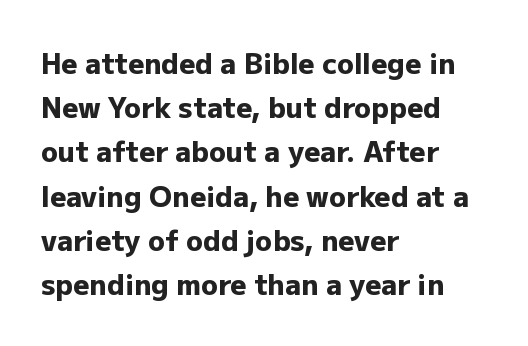
Characters follow at the spacing the type designer built in. Successive baselines arrive at the customary interval. These lines are rendered in a variable-pitch font. A student would call this left alignment; a typographer would say flush left, rag right. Clear beneath every line of the passage. The face used here is a sans, in the tradition of grotesques and geometrics.
